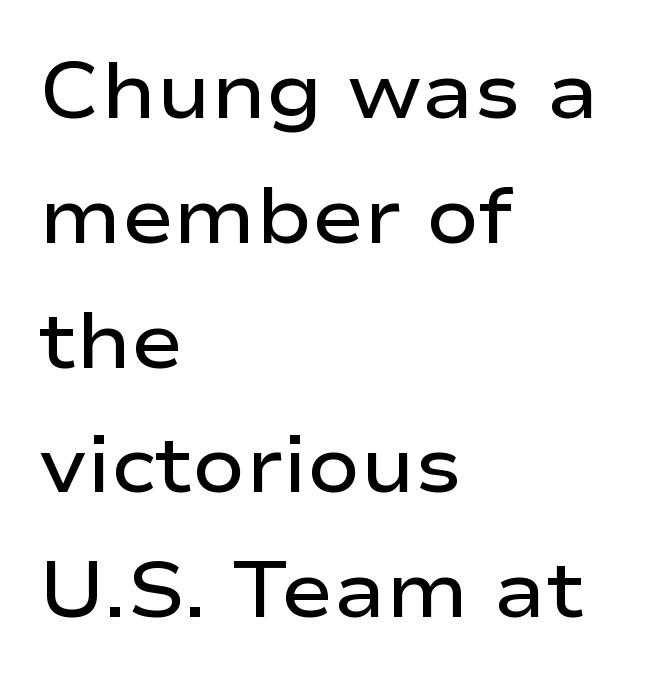
The image shows 78 px semibold, wide sans-serif type, upright; set left-aligned, normal line spacing (1.6x), normal letter spacing, not underlined; low stroke contrast and a medium x-height.
